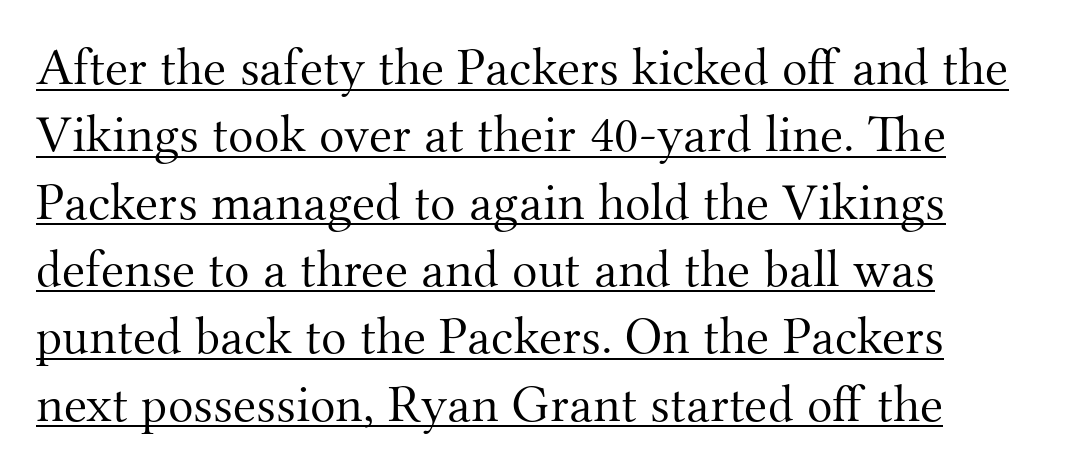
{"serif": "yes", "italic": "no", "bold": "no", "weight": "light", "width": "normal", "stroke_contrast": "medium", "x_height": "small", "monospaced": "no", "underline": "yes", "align": "left", "line_spacing": "normal", "line_spacing_ratio": 1.27, "letter_spacing": "normal", "letter_spacing_em": 0.0, "glyph_px": 53}
